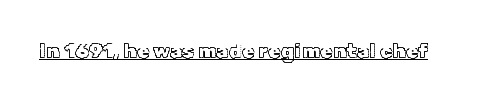
The letters stand upright; this is a roman face. Tracking here is standard; glyphs follow each other at the usual distance. Descenders here cross a horizontal rule under the line.
